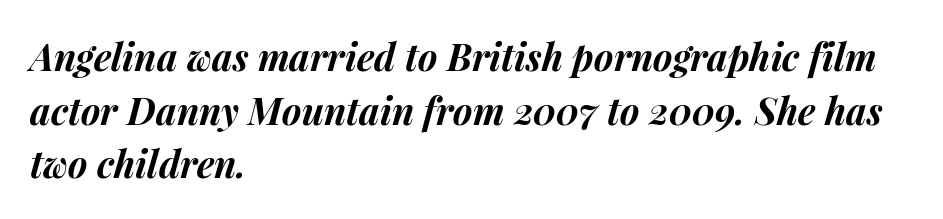
{"italic": "yes", "lean": "right", "slant_degrees": 15, "bold": "yes", "weight": "bold", "width": "normal", "stroke_contrast": "medium", "x_height": "medium", "monospaced": "no", "underline": "no", "align": "left", "line_spacing": "normal", "line_spacing_ratio": 1.45, "letter_spacing": "normal", "letter_spacing_em": 0.0, "glyph_px": 37}
